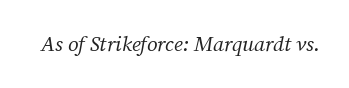
{"italic": "yes", "lean": "right", "slant_degrees": 12, "bold": "no", "underline": "no", "letter_spacing": "normal", "letter_spacing_em": 0.0, "glyph_px": 21}
